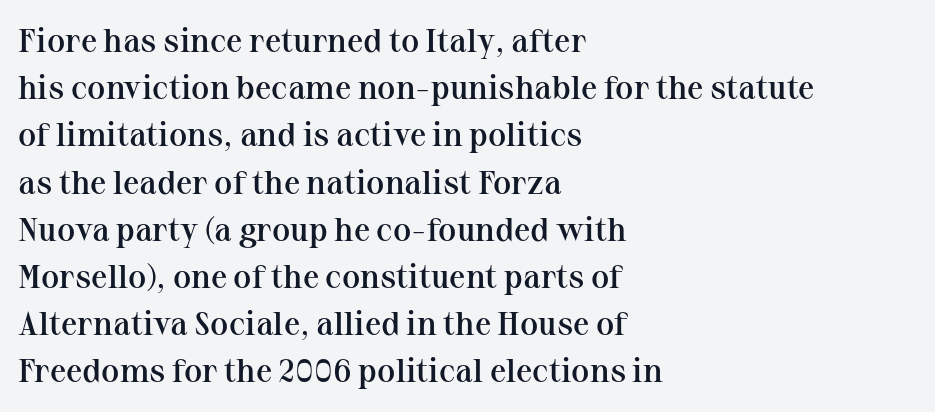
{"serif": "yes", "italic": "no", "bold": "semi", "weight": "semibold", "width": "normal", "stroke_contrast": "medium", "x_height": "medium", "monospaced": "no", "underline": "no", "align": "left", "line_spacing": "normal", "line_spacing_ratio": 1.43, "letter_spacing": "normal", "letter_spacing_em": 0.0, "glyph_px": 33}
